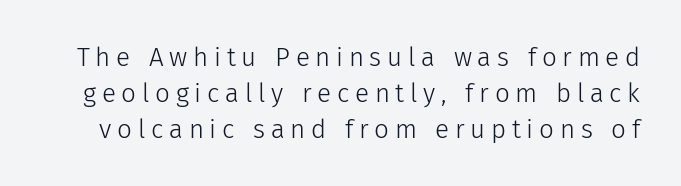
Compared with typical paragraphs, the rows here are spaced about the same. In terms of posture, this sample is upright. Clear beneath every line of the passage. Counters stay open thanks to moderate or lighter strokes. The passage shown has open, widely tracked lettering throughout.
